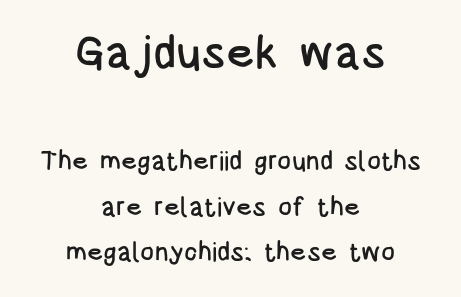
Grotesque or geometric, the face here clearly has no serifs. Do the characters align in a grid? No, the font is proportional. Only glyphs here, with clear space below each row. The letterforms sit shoulder to shoulder at normal distance. Ordinary non-slanted type is in use. Visually, the top section dominates because its glyphs are scaled up.
